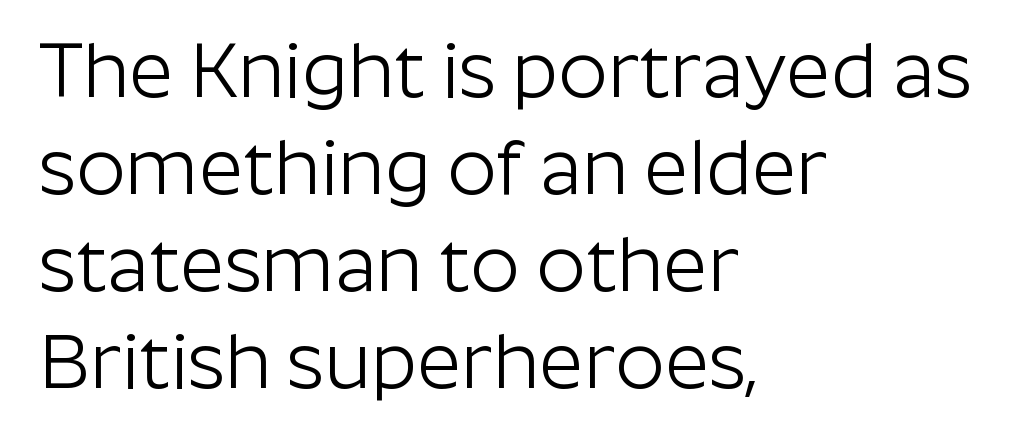
Vertical spacing — default. You could not count columns in this text — the font is proportionally spaced. You can tell it's not italic because the verticals are truly vertical. Descenders are the only things crossing below the line. This reads as an unemphasized weight, regular at the heaviest. Line starts are locked; line ends wander.
